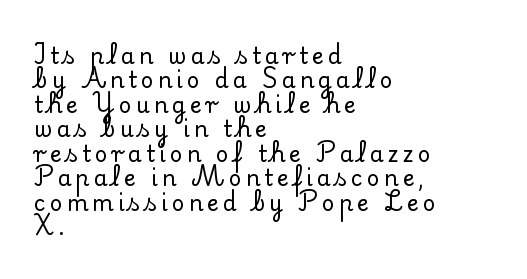
The image shows 22 px text type, upright; set left-aligned, tight line spacing (1.11x), not underlined.
